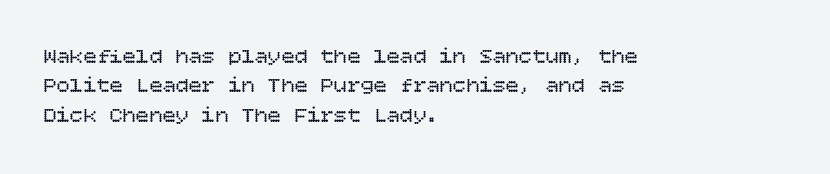
Caption: face not bold, strokes unweighted. Whoever set this chose a conventional vertical rhythm. This sample uses plain, unmodified letter spacing. The lettering stays uniformly vertical, giving the passage a roman look. Rule under the text: the space is simply empty.
